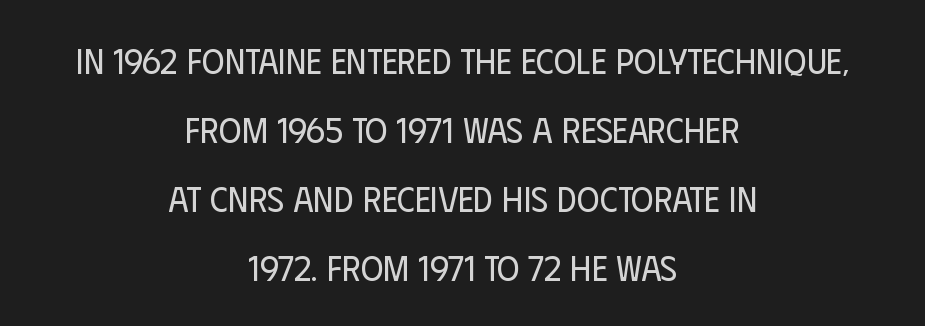
Q: Is the text bold? A: No.
Q: Is the text italic (slanted)? A: No, it is upright.
Q: Is the typeface a serif or a sans-serif typeface? A: Sans-serif.
Q: Is the text underlined? A: No.
Q: How is the paragraph aligned? A: Centered.
Q: Is the spacing between letters normal or unusually wide? A: Normal.
Q: Is the spacing between lines tight, normal or loose? A: Loose.
Q: Width (condensed, normal, or wide)? A: Condensed.
Q: Stroke contrast? A: Low.
Q: x-height? A: Large.
Q: Monospaced? A: No.
